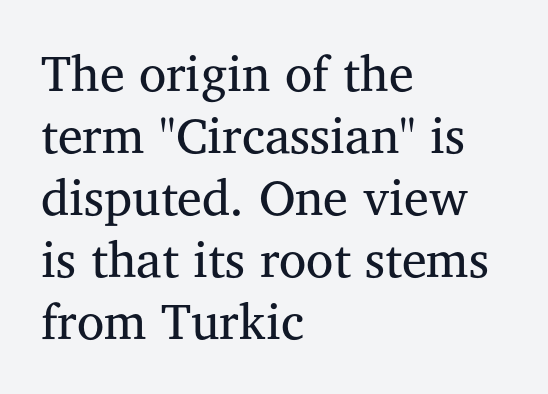
Little horizontal feet cap the strokes, marking this as serif type. This sample uses plain, unmodified letter spacing. Proportional: the letters do not fall into vertical columns. Ordinary non-slanted type is in use. The lines are quadded left. Ink coverage per letter is moderate at most.
